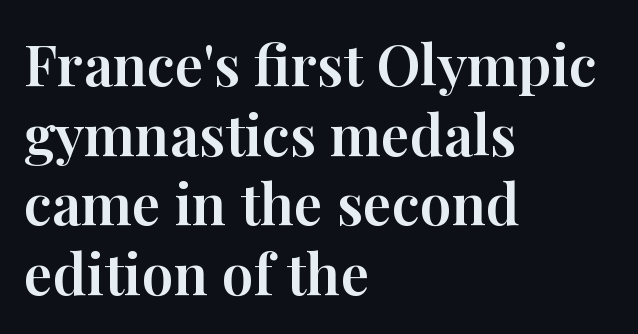
Q: Is the text italic (slanted)? A: No, it is upright.
Q: Is the typeface a serif or a sans-serif typeface? A: Serif.
Q: Is the text underlined? A: No.
Q: How is the paragraph aligned? A: Left-aligned.
Q: Is the spacing between letters normal or unusually wide? A: Normal.
Q: Width (condensed, normal, or wide)? A: Normal.
Q: Stroke contrast? A: High.
Q: x-height? A: Medium.
Q: Monospaced? A: No.
